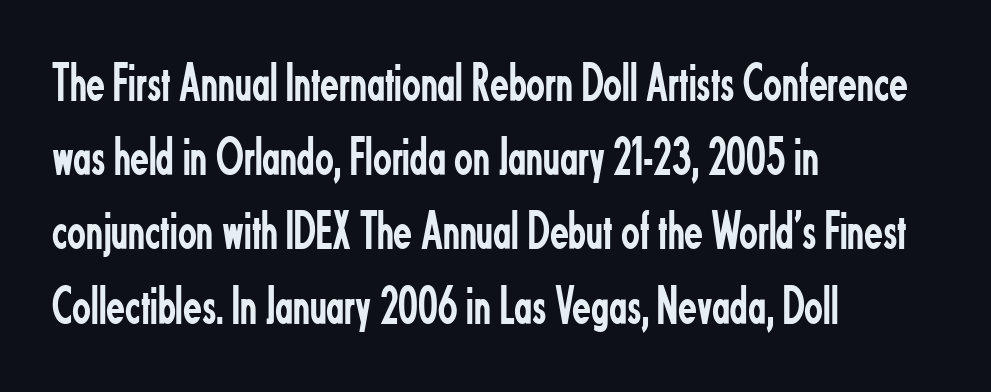
Q: Is the text bold? A: No.
Q: Is the text italic (slanted)? A: No, it is upright.
Q: Is the typeface a serif or a sans-serif typeface? A: Sans-serif.
Q: Is the text underlined? A: No.
Q: How is the paragraph aligned? A: Left-aligned.
Q: Is the spacing between letters normal or unusually wide? A: Normal.
Q: Is the spacing between lines tight, normal or loose? A: Normal.
Q: Width (condensed, normal, or wide)? A: Condensed.
Q: Stroke contrast? A: Low.
Q: x-height? A: Small.
Q: Monospaced? A: No.
